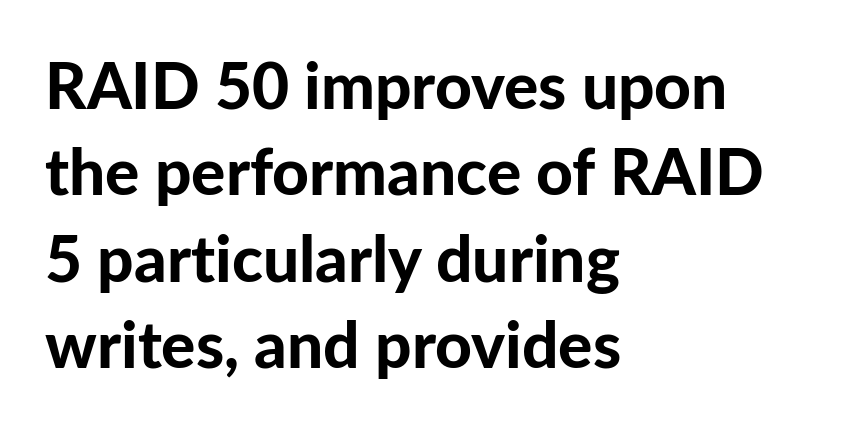
These lines were composed using upright roman letters. Caption: bold face, heavy strokes. Spacing between characters is what you'd get straight out of the box. Leading: standard. A clean baseline with only descenders dipping below it. No feet cap the strokes, marking this as sans-serif type.
